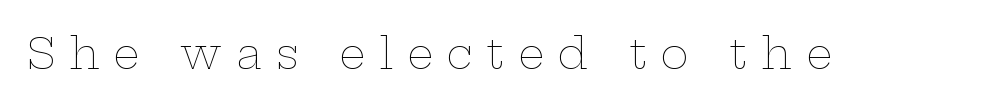
{"italic": "no", "bold": "no", "weight": "thin", "width": "wide", "stroke_contrast": "low", "x_height": "medium", "monospaced": "no", "underline": "no", "letter_spacing": "wide", "letter_spacing_em": 0.33, "glyph_px": 42}
